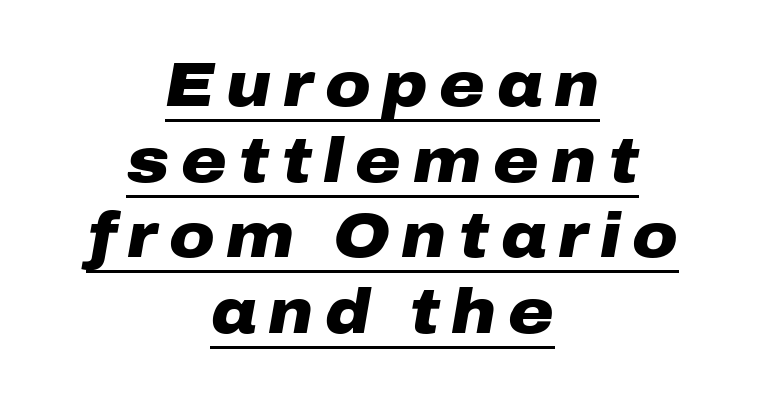
Notice how thick the strokes are: this is what a full bold looks like. Is this a fixed-width face? No — the glyphs have proportional, varying widths. Neither beginnings nor endings align; midpoints do. The glyphs are accompanied by a horizontal stroke just below them. An italicized treatment has been applied to the whole sample.
